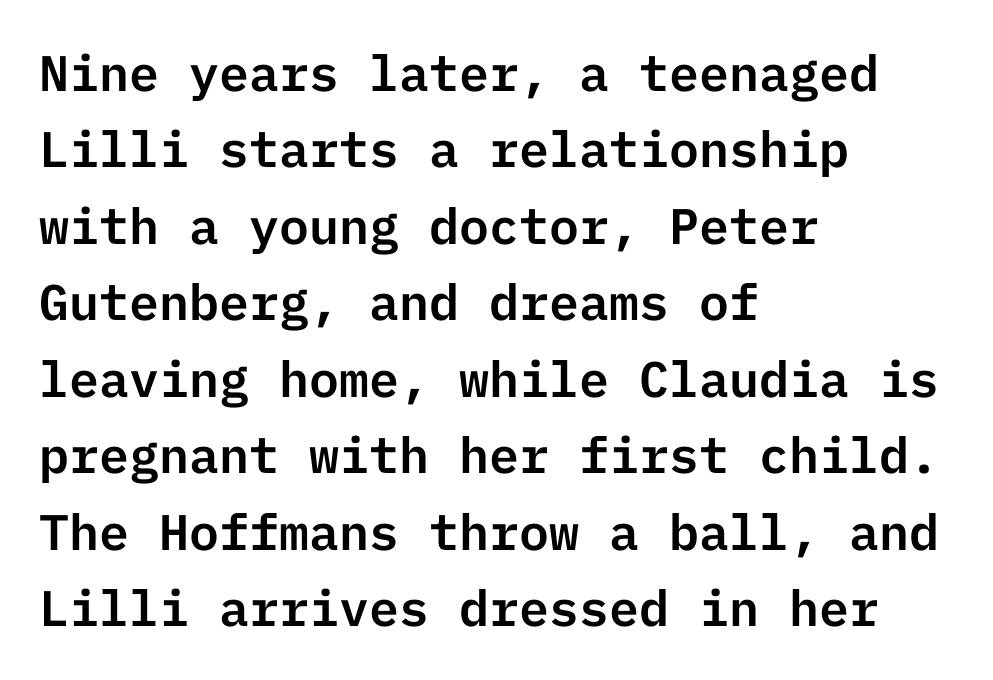
{"serif": "no", "italic": "no", "width": "normal", "stroke_contrast": "low", "x_height": "medium", "underline": "no", "align": "left", "line_spacing": "normal", "line_spacing_ratio": 1.53, "letter_spacing": "normal", "letter_spacing_em": 0.0, "glyph_px": 50}
